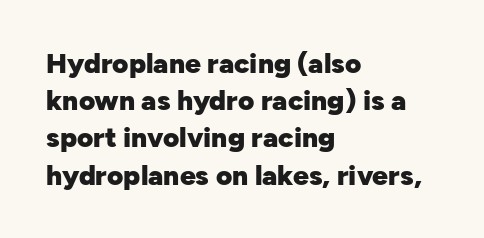
Q: Is the text bold? A: Yes.
Q: Is the text italic (slanted)? A: No, it is upright.
Q: Is the typeface a serif or a sans-serif typeface? A: Sans-serif.
Q: Is the text underlined? A: No.
Q: How is the paragraph aligned? A: Left-aligned.
Q: Is the spacing between letters normal or unusually wide? A: Normal.
Q: Is the spacing between lines tight, normal or loose? A: Normal.
Q: Width (condensed, normal, or wide)? A: Normal.
Q: Stroke contrast? A: Low.
Q: x-height? A: Medium.
Q: Monospaced? A: No.
